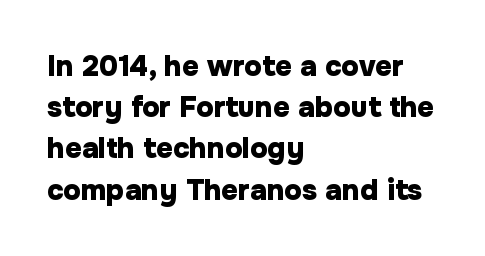
Spacing verdict: proportional, widths tailored to each character. There is no visible air inserted between adjacent glyphs. The passage shown stacks its lines at a standard gap. Font category for this specimen: sans-serif. The gap between lines stays unmarked.
